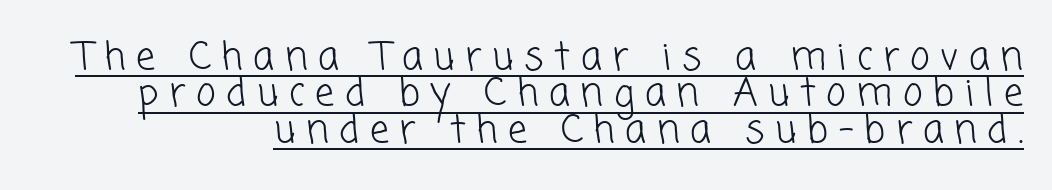
Honestly, the letter spacing is so wide it's the main thing you notice. The lines are packed closely together with very little leading. Somebody hit Ctrl+U on this one — the words are underlined. The face used here is proportionally spaced, like ordinary book or web type.
